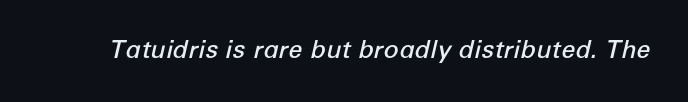
The image shows 25 px text type, italic (leaning right); set normal letter spacing, not underlined.
